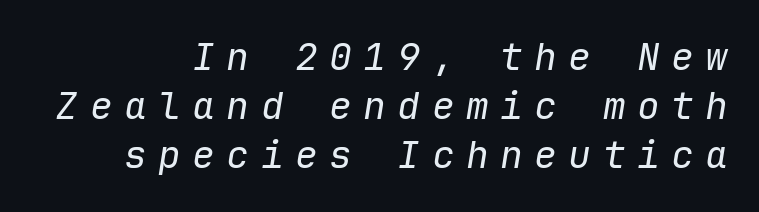
The font's italic variant was chosen for this text. This block has exactly the height ordinary leading produces. If you drew a ruler down the right edge, every line would touch it. Does extra space separate the letters? Yes, quite a lot of it. A typesetter would call this monospace, since all characters share one set width. Compared with a typical body face, this is equally light or lighter still.
